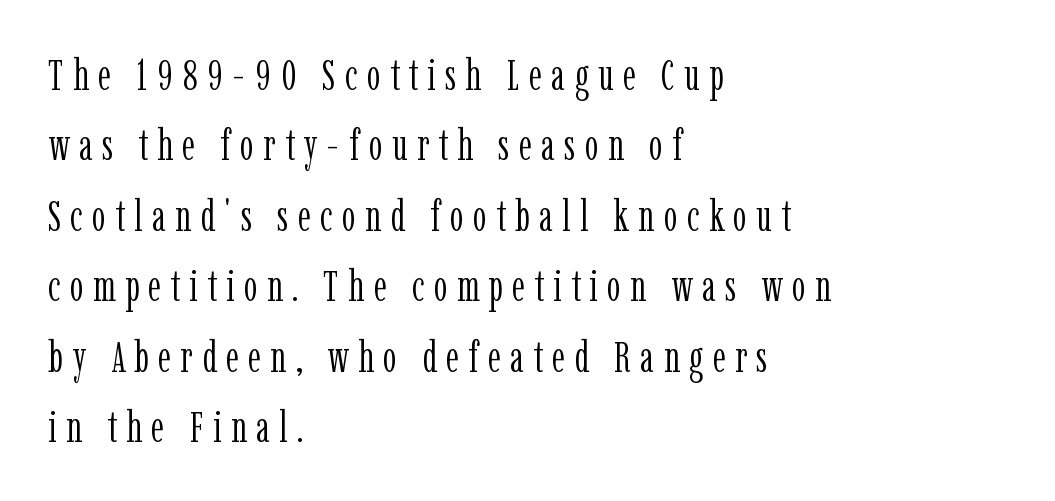
Horizontally, the lines are justified to the leading edge only. Underline: absent. Notice how the stems are strictly vertical — no italics here. The face used here is seriffed, in the tradition of book romans.
